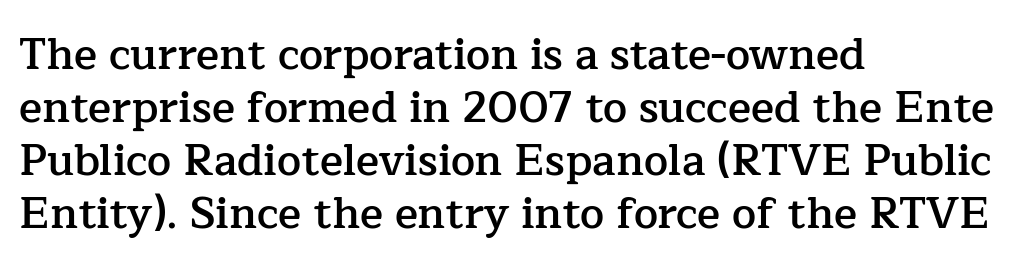
{"serif": "yes", "italic": "no", "bold": "semi", "weight": "semibold", "width": "normal", "stroke_contrast": "low", "x_height": "medium", "monospaced": "no", "underline": "no", "align": "left", "line_spacing_ratio": 1.23, "letter_spacing": "normal", "letter_spacing_em": 0.0, "glyph_px": 43}
